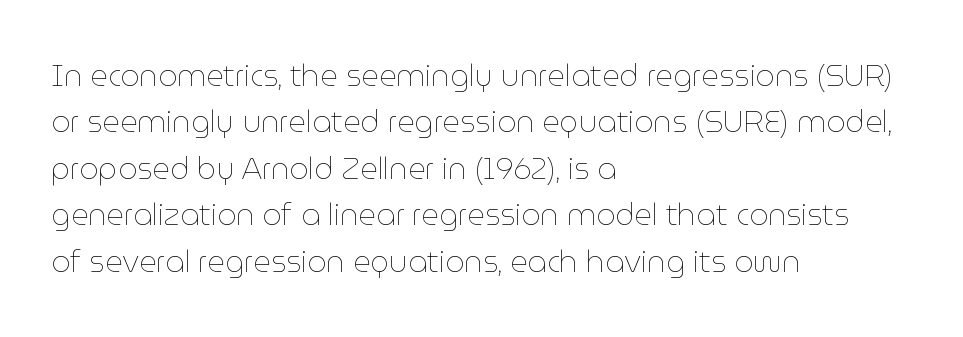
Layout note: lines flush left. This is not heavy type; no bold has been used. This rendering leaves character spacing at its baseline value. Posture: upright roman. Proportional: the letters do not fall into vertical columns.
